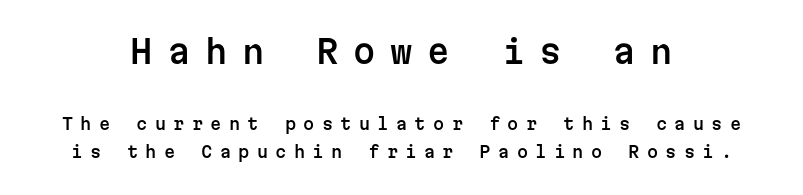
{"serif": "no", "italic": "no", "width": "normal", "stroke_contrast": "low", "x_height": "medium", "monospaced": "yes", "underline": "no", "align": "center", "line_spacing_ratio": 1.76, "letter_spacing": "wide", "letter_spacing_em": 0.46, "larger_block": "first", "size_ratio": 2.0, "glyph_px": 32}
